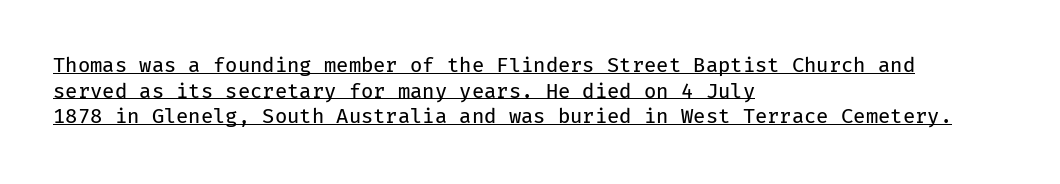
The image shows 20 px text type, upright; set left-aligned, normal line spacing (1.28x), normal letter spacing, underlined.
